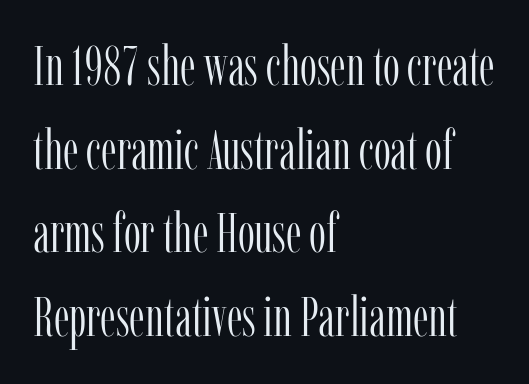
The image shows 54 px light, condensed serif type, upright; set left-aligned, normal line spacing (1.55x), normal letter spacing, not underlined; low stroke contrast and a medium x-height.
